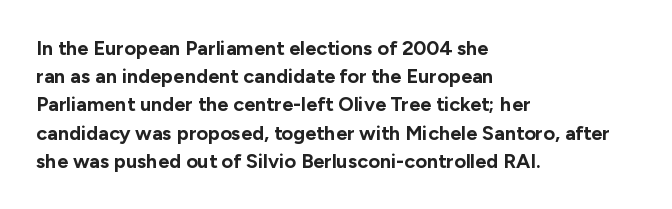
Upright lettering throughout. Each line starts at the same left margin while the right side varies. The passage shown has conventional tracking throughout. The glyphs have the mass of a bold cut. Summary of vertical rhythm: regular, with standard interline spacing. Words float on clear page, feet unadorned.
